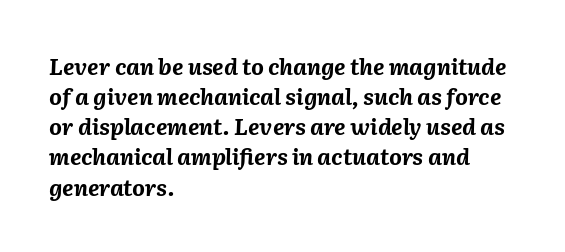
The image shows 22 px bold type, italic (leaning right); set left-aligned, normal line spacing (1.37x), normal letter spacing, not underlined.
